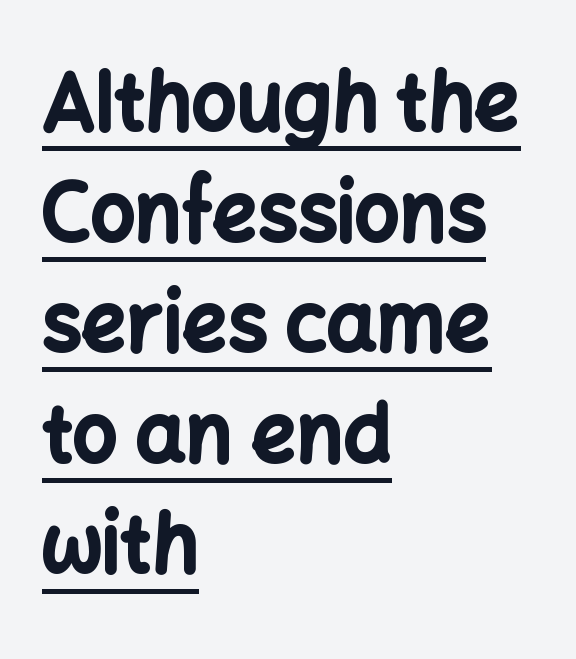
The image shows 79 px bold sans-serif type, upright; set left-aligned, normal line spacing (1.4x), normal letter spacing, underlined; low stroke contrast and a medium x-height.
